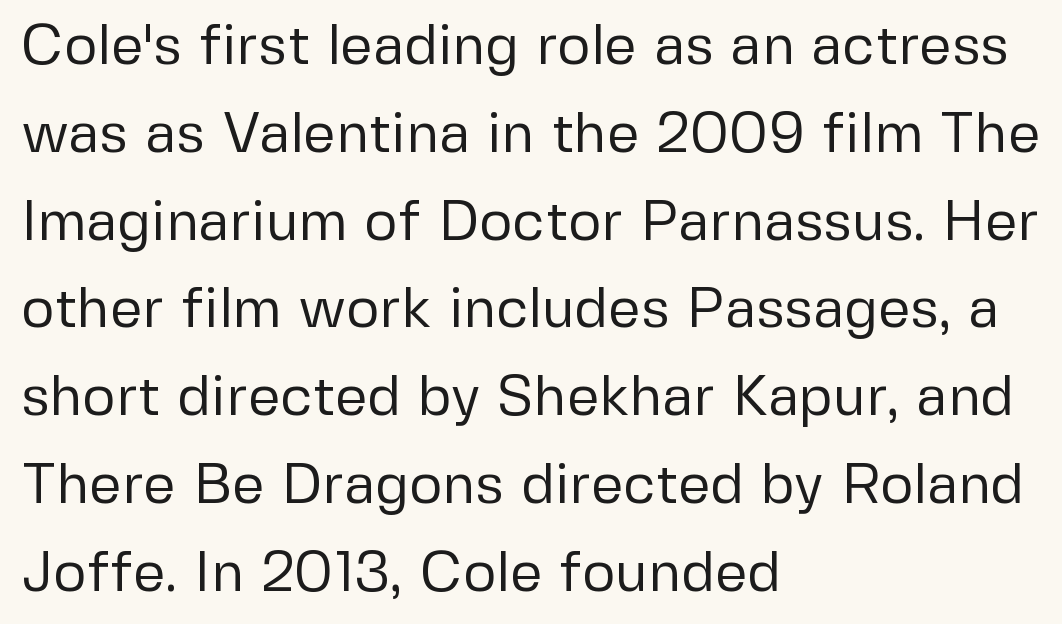
Caption: standard tracking, unaltered. A bare baseline throughout the passage. The leading is moderate, giving the passage an even texture. What kind of face is this? One without serifs — a sans.
